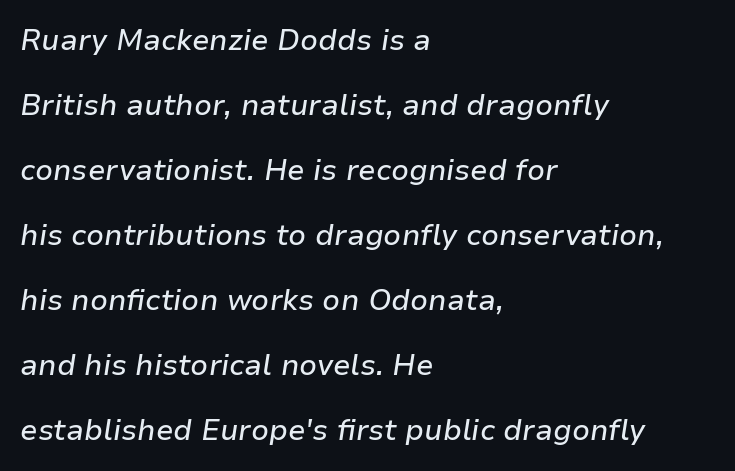
The image shows 29 px text type, italic (leaning right); set left-aligned, loose line spacing (2.24x), normal letter spacing, not underlined; low stroke contrast and a medium x-height.
